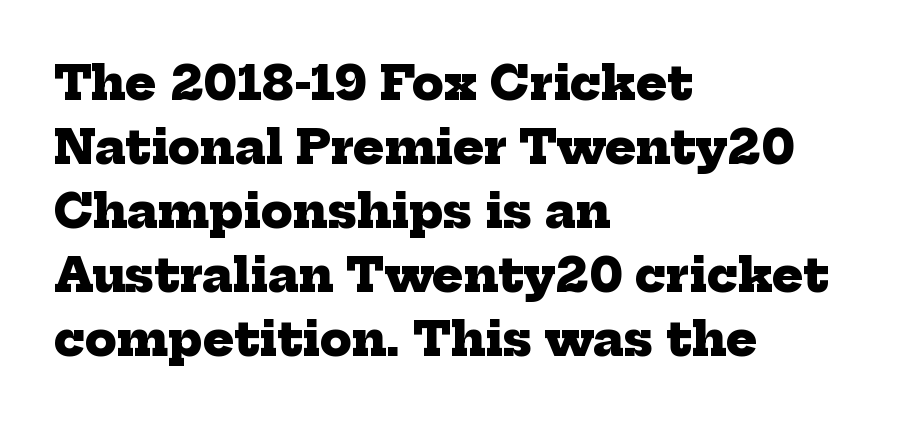
The image shows 46 px heavy serif type; set left-aligned, normal line spacing (1.39x), normal letter spacing, not underlined; low stroke contrast and a medium x-height.
